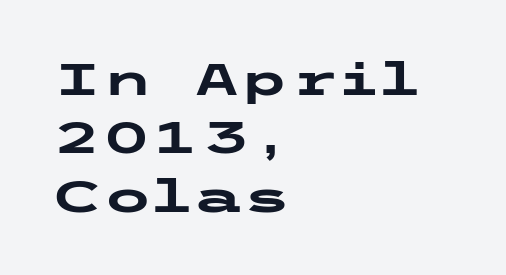
The image shows 45 px heavy, wide sans-serif type, upright; set left-aligned, normal line spacing (1.3x), normal letter spacing, not underlined; low stroke contrast and a medium x-height.
